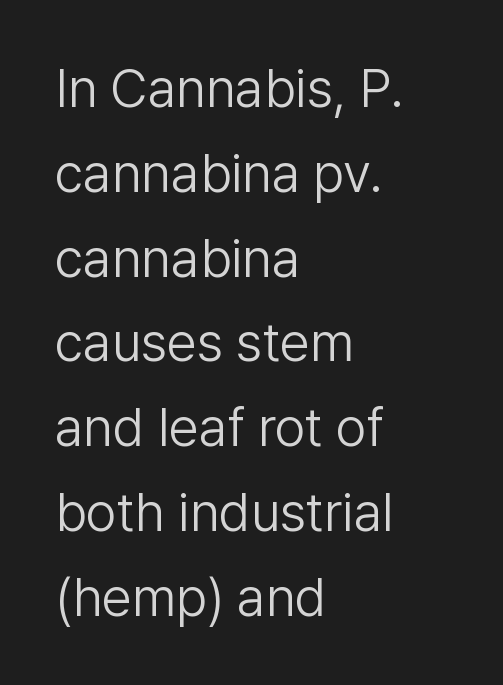
Q: Is the text bold? A: No.
Q: Is the text italic (slanted)? A: No, it is upright.
Q: Is the typeface a serif or a sans-serif typeface? A: Sans-serif.
Q: Is the text underlined? A: No.
Q: How is the paragraph aligned? A: Left-aligned.
Q: Is the spacing between letters normal or unusually wide? A: Normal.
Q: Is the spacing between lines tight, normal or loose? A: Normal.
Q: Width (condensed, normal, or wide)? A: Normal.
Q: Stroke contrast? A: Low.
Q: x-height? A: Medium.
Q: Monospaced? A: No.
